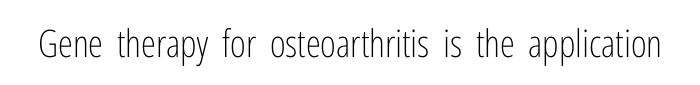
{"serif": "no", "italic": "no", "bold": "no", "weight": "light", "width": "condensed", "stroke_contrast": "low", "x_height": "medium", "monospaced": "no", "underline": "no", "letter_spacing": "normal", "letter_spacing_em": 0.0, "glyph_px": 38}
